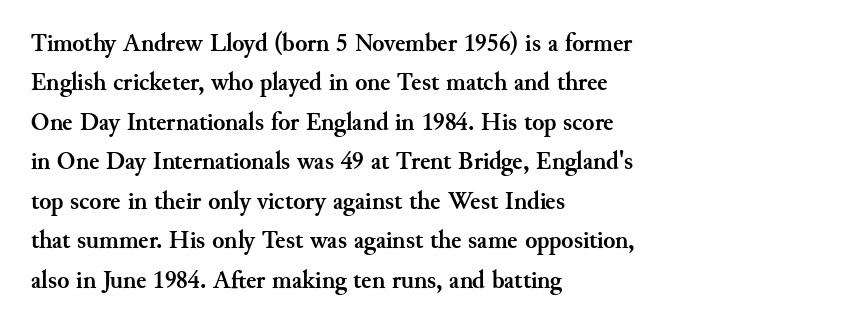
The image shows 25 px bold type, upright; set left-aligned, normal line spacing (1.58x), normal letter spacing, not underlined.
